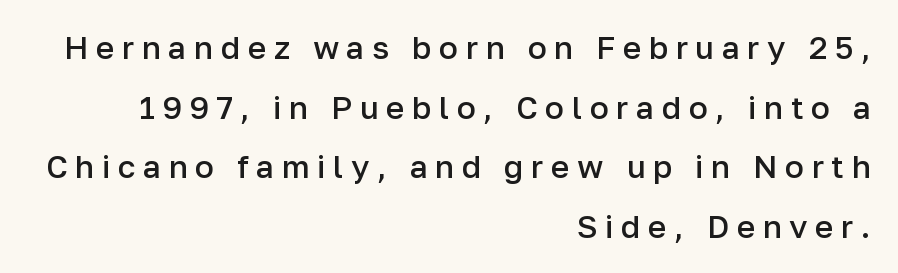
Q: Is the text bold? A: Semi-bold.
Q: Is the text italic (slanted)? A: No, it is upright.
Q: Is the typeface a serif or a sans-serif typeface? A: Sans-serif.
Q: Is the text underlined? A: No.
Q: How is the paragraph aligned? A: Right-aligned.
Q: Is the spacing between letters normal or unusually wide? A: Unusually wide.
Q: Width (condensed, normal, or wide)? A: Normal.
Q: Stroke contrast? A: Low.
Q: x-height? A: Medium.
Q: Monospaced? A: No.
